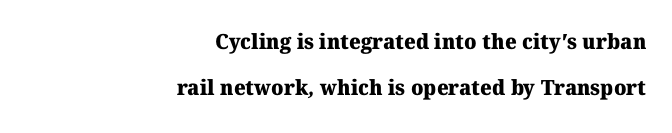
Notice how thick the strokes are: this is what a full bold looks like. The space beneath each line is pristine and unruled. The text block is weighted toward the right margin, trailing off unevenly leftward. Nothing unusual about the tracking: characters are spaced as the font intends.
